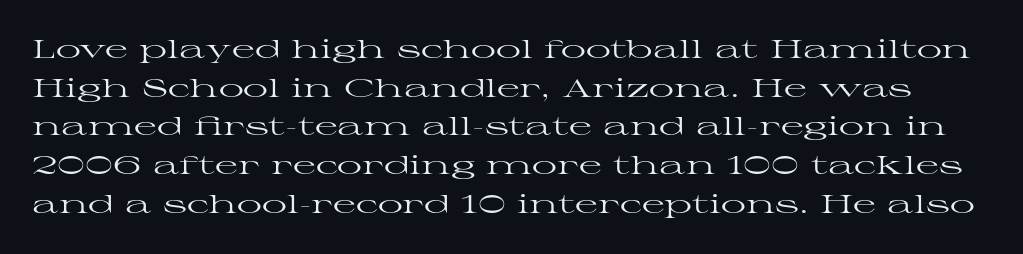
The image shows 25 px text type, upright; set normal line spacing (1.55x), normal letter spacing, not underlined.
